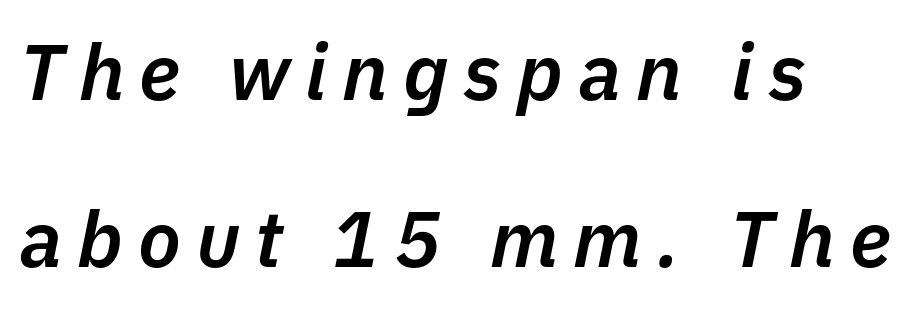
The image shows 79 px semibold type, italic (leaning right); set loose line spacing (2.12x), not underlined; low stroke contrast and a medium x-height.
